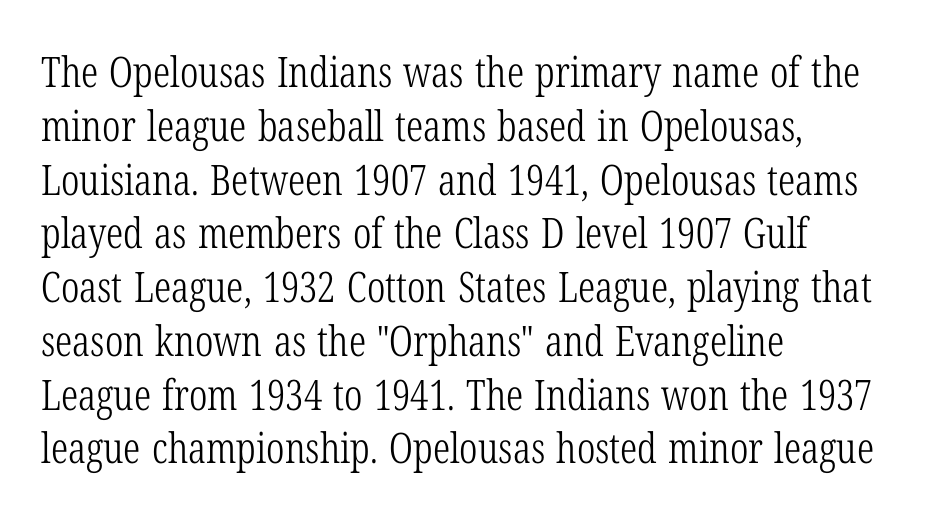
The image shows 42 px light, condensed serif type, upright; set left-aligned, normal line spacing (1.28x), normal letter spacing, not underlined; low stroke contrast and a medium x-height.
